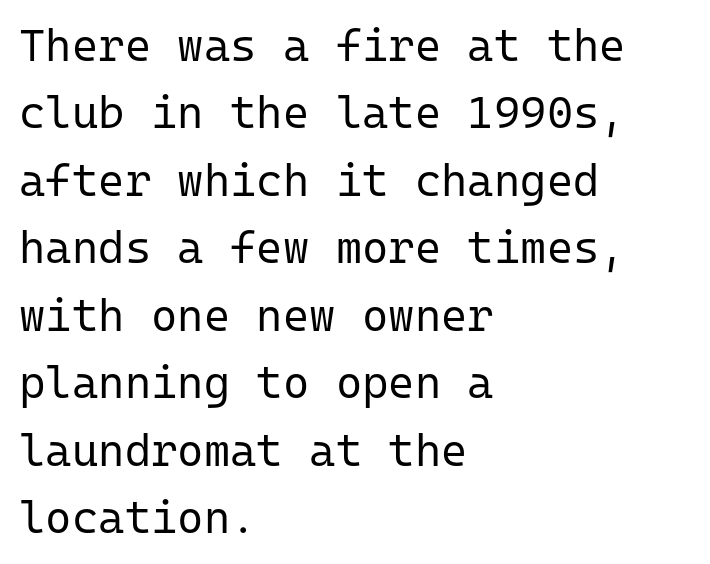
The image shows 45 px regular-weight sans-serif type, upright, monospaced; set left-aligned, normal line spacing (1.5x), normal letter spacing, not underlined; low stroke contrast and a medium x-height.
